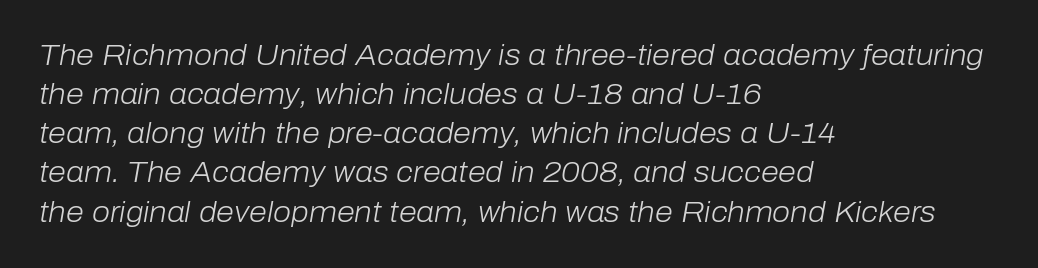
{"italic": "yes", "lean": "right", "slant_degrees": 10, "bold": "no", "weight": "light", "width": "normal", "stroke_contrast": "low", "x_height": "medium", "monospaced": "no", "underline": "no", "align": "left", "line_spacing": "normal", "line_spacing_ratio": 1.35, "letter_spacing": "normal", "letter_spacing_em": 0.0, "glyph_px": 29}
